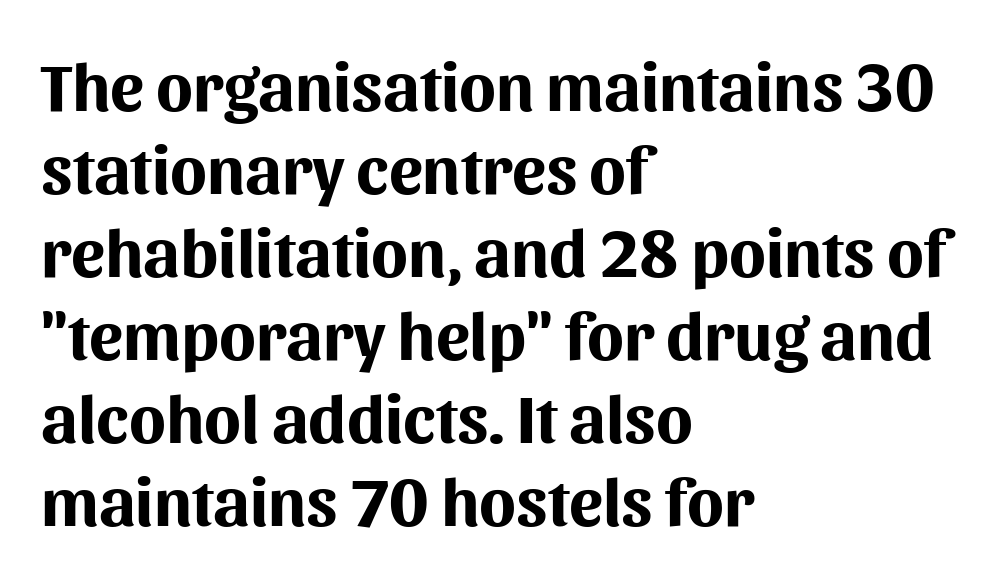
The image shows 68 px bold sans-serif type, upright; set left-aligned, line spacing 1.22x, normal letter spacing, not underlined; medium stroke contrast and a medium x-height.
